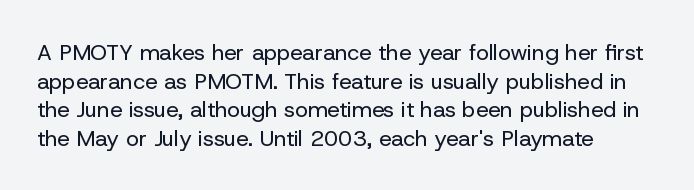
Q: Is the text bold? A: No.
Q: Is the text italic (slanted)? A: No, it is upright.
Q: Is the text underlined? A: No.
Q: How is the paragraph aligned? A: Left-aligned.
Q: Is the spacing between letters normal or unusually wide? A: Normal.
Q: Is the spacing between lines tight, normal or loose? A: Normal.
